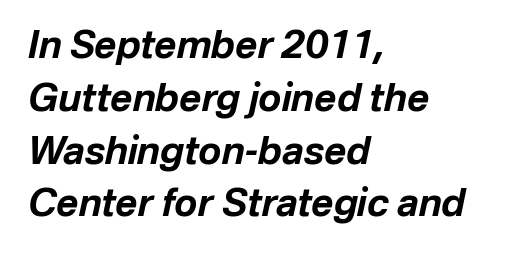
Q: Is the text bold? A: Yes.
Q: Is the text italic (slanted)? A: Yes, it leans right by about 12 degrees.
Q: Is the text underlined? A: No.
Q: How is the paragraph aligned? A: Left-aligned.
Q: Is the spacing between letters normal or unusually wide? A: Normal.
Q: Is the spacing between lines tight, normal or loose? A: Normal.
Q: Width (condensed, normal, or wide)? A: Normal.
Q: Stroke contrast? A: Low.
Q: x-height? A: Medium.
Q: Monospaced? A: No.
